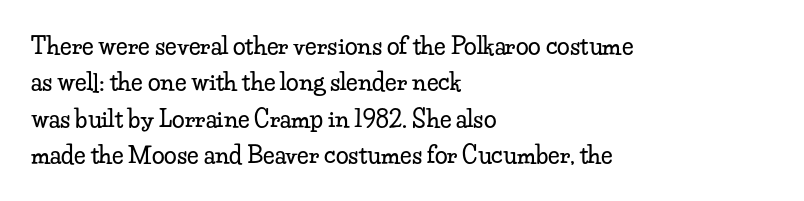
Style check: upright. Honestly, the letter spacing is just normal — you wouldn't notice it. Short and long lines alike share a common starting point at left. Any mark beneath the type? The region is blank. Interline gaps are of average width in this sample.
